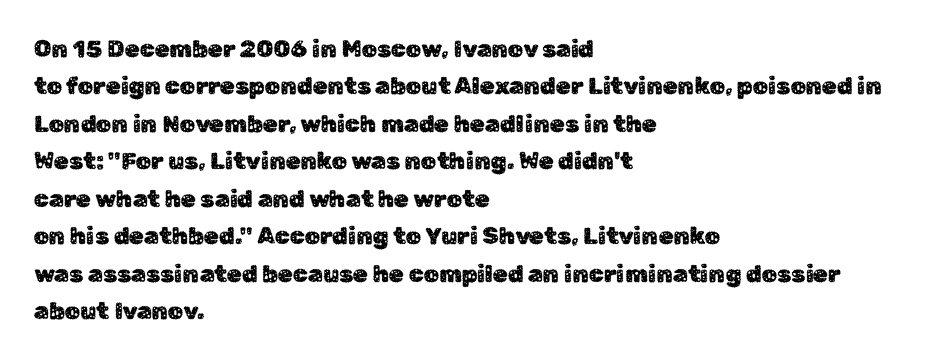
The image shows 24 px text type, upright; set left-aligned, normal line spacing (1.56x), normal letter spacing, not underlined.
